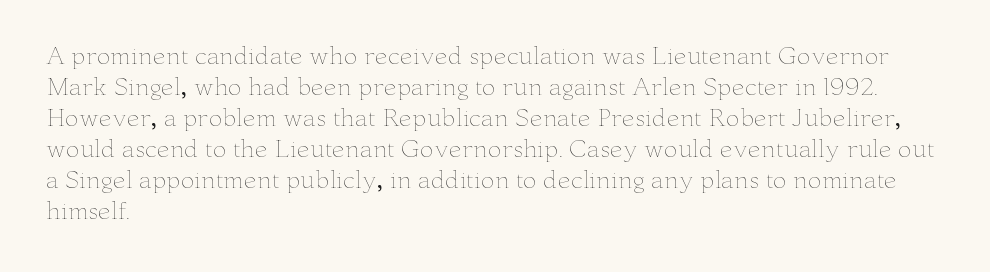
Posture: upright roman. The ragged edge is on the right, which tells us the setting is flush left. Reading down the column, the eye jumps a familiar distance to each next line. The specimen omits any rule beneath the text block's lines. The face looks like a standard text weight, possibly lighter.
